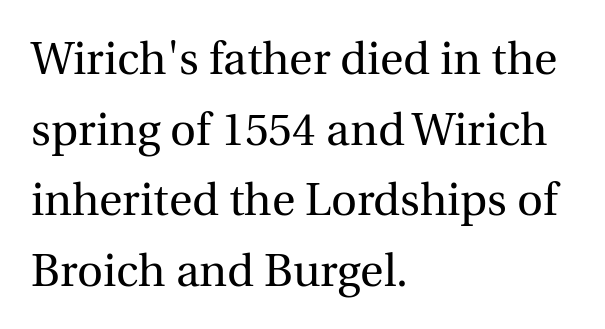
The words here are not underlined. Whoever set this chose a conventional vertical rhythm. Spacing verdict: proportional, widths tailored to each character. The font sits on the lighter half of the weight spectrum, regular included. Note: serifs present on the glyphs. The paragraph has a hard left edge and a soft right edge.
